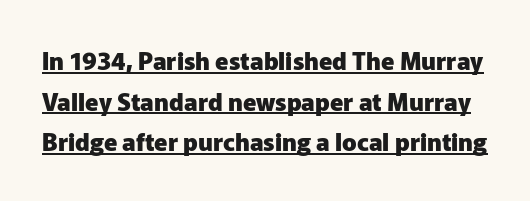
This is roman type, the default non-slanted kind. Caption: standard tracking, unaltered. Line spacing here is normal. Glance below the letters and you will spot a drawn line. On the weight axis this lands at bold, roughly 700.
